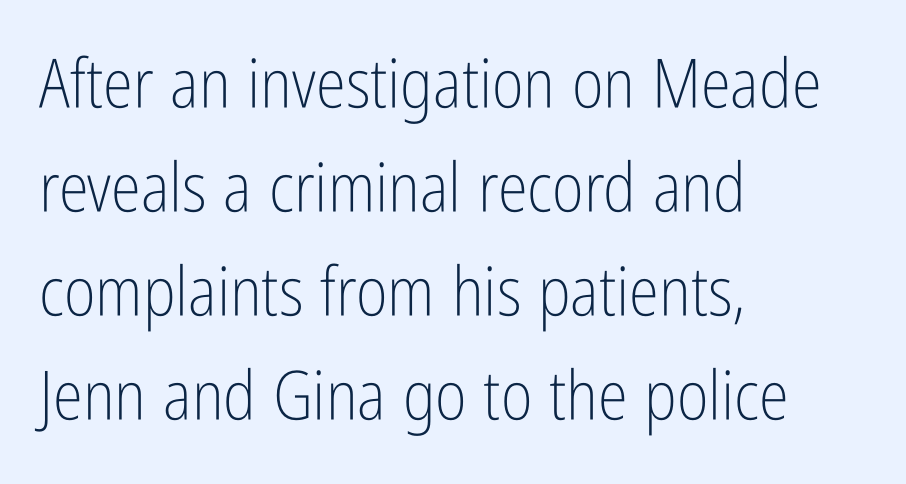
Q: Is the text bold? A: No.
Q: Is the text italic (slanted)? A: No, it is upright.
Q: Is the typeface a serif or a sans-serif typeface? A: Sans-serif.
Q: Is the text underlined? A: No.
Q: How is the paragraph aligned? A: Left-aligned.
Q: Is the spacing between letters normal or unusually wide? A: Normal.
Q: Is the spacing between lines tight, normal or loose? A: Normal.
Q: Width (condensed, normal, or wide)? A: Condensed.
Q: Stroke contrast? A: Low.
Q: x-height? A: Medium.
Q: Monospaced? A: No.
